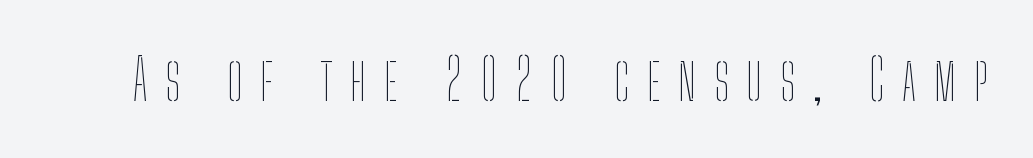
{"italic": "no", "bold": "no", "weight": "thin", "width": "condensed", "stroke_contrast": "low", "x_height": "medium", "monospaced": "no", "underline": "no", "letter_spacing": "wide", "letter_spacing_em": 0.31, "glyph_px": 57}
